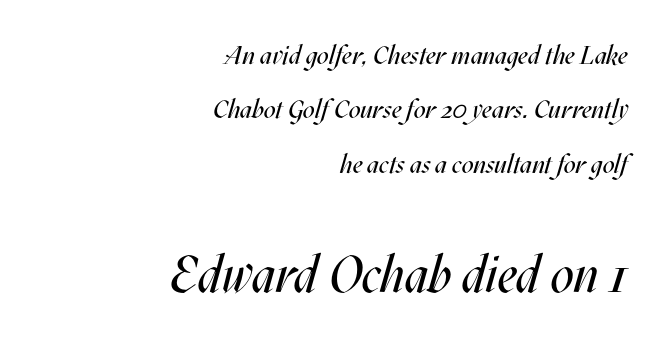
Q: Is the text bold? A: No.
Q: Is the text italic (slanted)? A: Yes, it leans right by about 17 degrees.
Q: Is the text underlined? A: No.
Q: How is the paragraph aligned? A: Right-aligned.
Q: Is the spacing between letters normal or unusually wide? A: Normal.
Q: Is the spacing between lines tight, normal or loose? A: Loose.
Q: Which block of text is set in a larger size, the first (top) or the second (bottom)? A: The second (bottom) one.
Q: Width (condensed, normal, or wide)? A: Condensed.
Q: Stroke contrast? A: Medium.
Q: x-height? A: Large.
Q: Monospaced? A: No.
